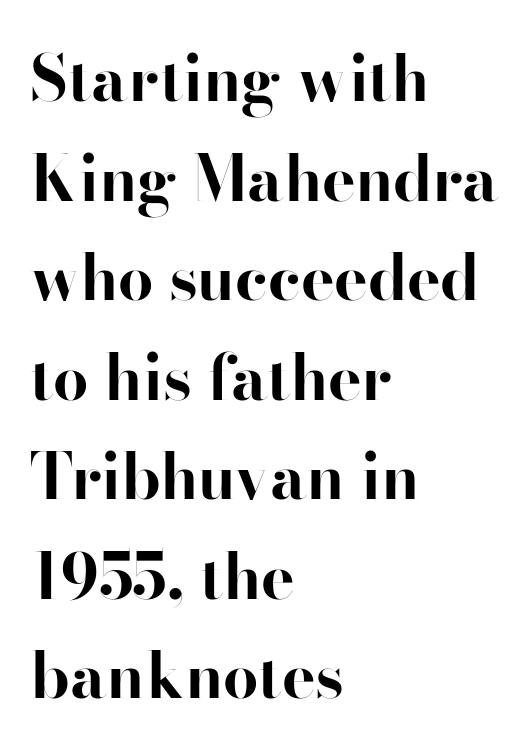
Observe the absence of serifs on each vertical stroke in this sample. These lines were composed using upright roman letters. The paragraph has a hard left edge and a soft right edge. These lines are rendered in a variable-pitch font. The words here are not underlined.
